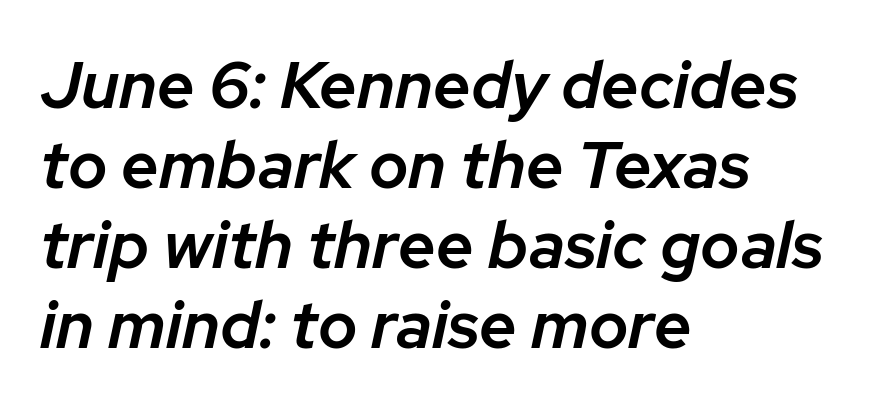
Unmarked baselines from the first word to the last. Weight check: semibold — heavier than regular, not quite bold. Spacing verdict: proportional, widths tailored to each character. Compared with typical body copy, the letter spacing here is the same. Emphasis-style slanted type is in use. If you drew a ruler down the left edge, every line would touch it.
